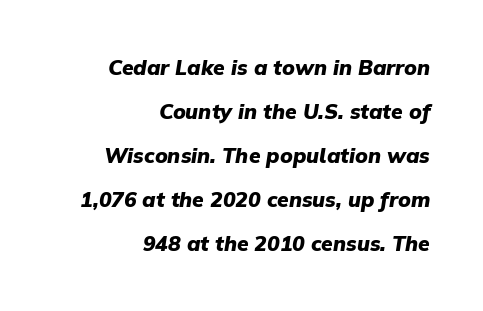
{"italic": "yes", "lean": "right", "slant_degrees": 9, "bold": "yes", "underline": "no", "align": "right", "line_spacing": "loose", "line_spacing_ratio": 2.1, "letter_spacing": "normal", "letter_spacing_em": 0.0, "glyph_px": 21}
